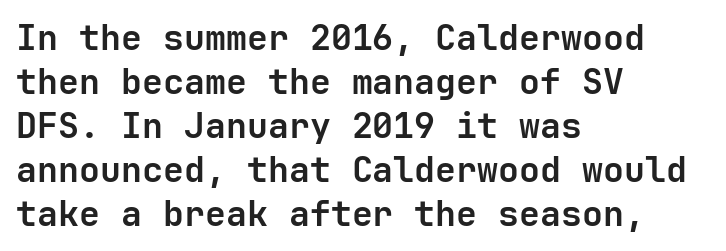
The image shows 35 px semibold sans-serif type, upright; set left-aligned, normal line spacing (1.26x), normal letter spacing, not underlined; low stroke contrast and a medium x-height.
